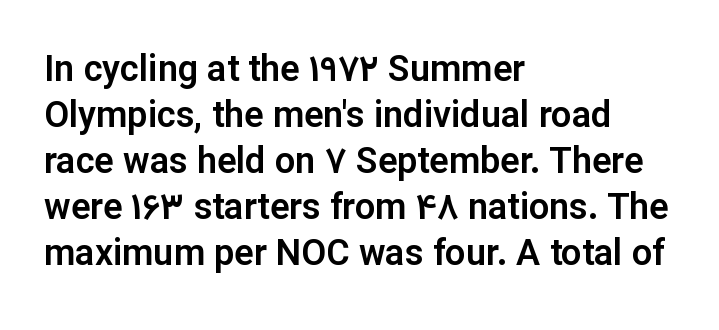
Q: Is the text italic (slanted)? A: No, it is upright.
Q: Is the typeface a serif or a sans-serif typeface? A: Sans-serif.
Q: Is the text underlined? A: No.
Q: How is the paragraph aligned? A: Left-aligned.
Q: Is the spacing between letters normal or unusually wide? A: Normal.
Q: Is the spacing between lines tight, normal or loose? A: Normal.
Q: Width (condensed, normal, or wide)? A: Normal.
Q: Stroke contrast? A: Low.
Q: x-height? A: Medium.
Q: Monospaced? A: No.
